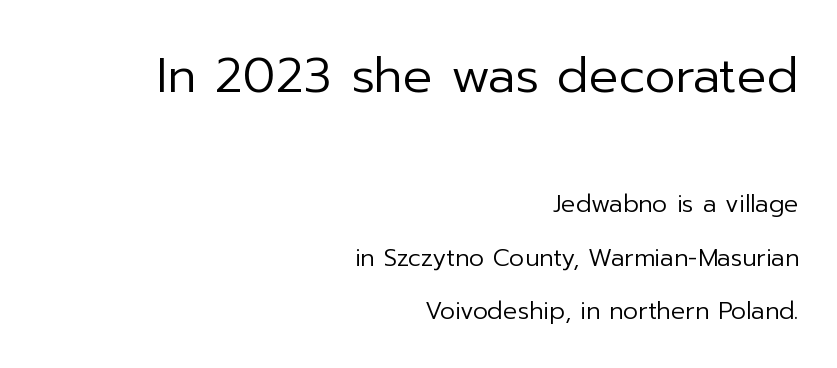
Tracking here is standard; glyphs follow each other at the usual distance. Rendered with straight, roman letterforms. Does the copy run flush right? Yes — the right margin is perfectly even. Are there feet on the stems? There aren't — it's a sans. One glance says open: line gaps are wider than usual.
